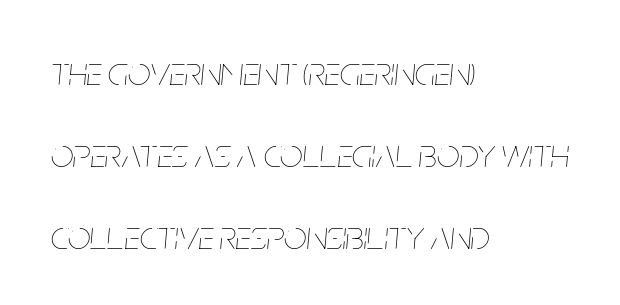
The image shows 40 px thin, condensed type, italic (leaning right); set left-aligned, loose line spacing (2.05x), normal letter spacing, not underlined; low stroke contrast and a large x-height.
